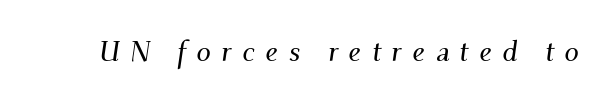
{"serif": "yes", "italic": "yes", "lean": "right", "slant_degrees": 9, "width": "normal", "stroke_contrast": "medium", "x_height": "small", "monospaced": "no", "underline": "no", "letter_spacing": "wide", "letter_spacing_em": 0.35, "glyph_px": 29}
